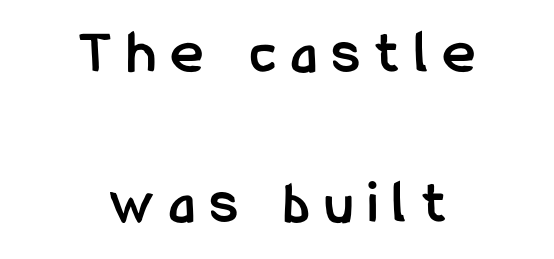
Q: Is the text bold? A: Yes.
Q: Is the text italic (slanted)? A: No, it is upright.
Q: Is the typeface a serif or a sans-serif typeface? A: Sans-serif.
Q: Is the text underlined? A: No.
Q: How is the paragraph aligned? A: Centered.
Q: Is the spacing between letters normal or unusually wide? A: Unusually wide.
Q: Is the spacing between lines tight, normal or loose? A: Loose.
Q: Width (condensed, normal, or wide)? A: Condensed.
Q: Stroke contrast? A: Low.
Q: x-height? A: Medium.
Q: Monospaced? A: No.
